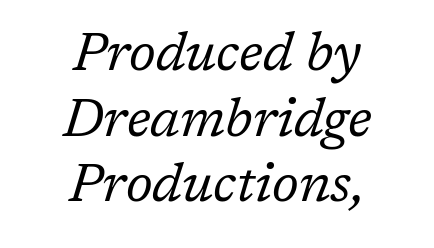
{"serif": "yes", "italic": "yes", "lean": "right", "slant_degrees": 17, "bold": "no", "weight": "regular", "width": "normal", "stroke_contrast": "low", "x_height": "medium", "monospaced": "no", "underline": "no", "align": "center", "line_spacing_ratio": 1.24, "letter_spacing": "normal", "letter_spacing_em": 0.0, "glyph_px": 53}
